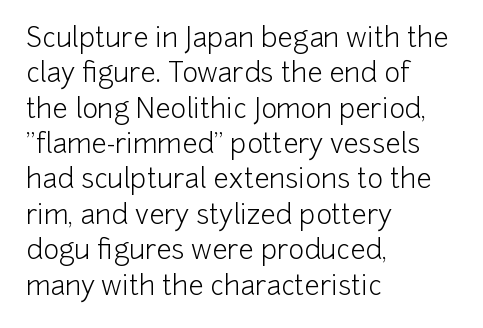
Q: Is the text bold? A: No.
Q: Is the text italic (slanted)? A: No, it is upright.
Q: Is the text underlined? A: No.
Q: How is the paragraph aligned? A: Left-aligned.
Q: Is the spacing between letters normal or unusually wide? A: Normal.
Q: Is the spacing between lines tight, normal or loose? A: Normal.
